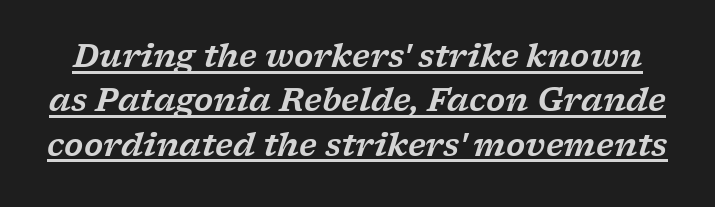
{"serif": "yes", "italic": "yes", "lean": "right", "slant_degrees": 17, "width": "wide", "stroke_contrast": "low", "x_height": "medium", "monospaced": "no", "underline": "yes", "line_spacing": "normal", "line_spacing_ratio": 1.43, "letter_spacing": "normal", "letter_spacing_em": 0.0, "glyph_px": 31}
